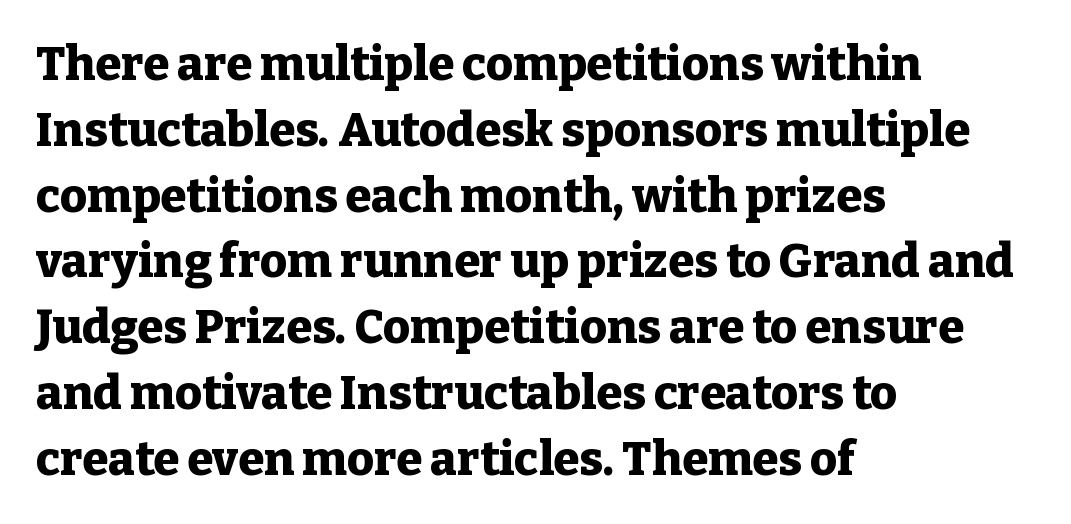
{"serif": "yes", "italic": "no", "bold": "yes", "weight": "heavy", "width": "normal", "stroke_contrast": "low", "x_height": "medium", "monospaced": "no", "underline": "no", "align": "left", "line_spacing": "normal", "line_spacing_ratio": 1.4, "letter_spacing": "normal", "letter_spacing_em": 0.0, "glyph_px": 47}
